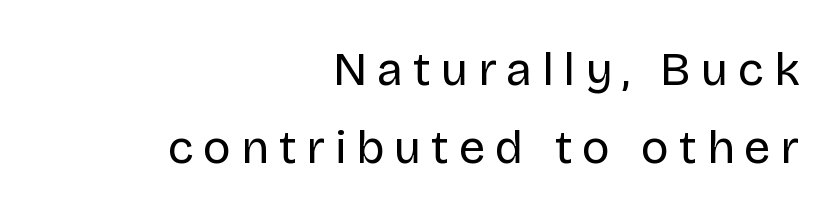
The image shows 47 px regular-weight sans-serif type, upright; set right-aligned, normal line spacing (1.66x), unusually wide letter spacing (+0.21 em), not underlined; low stroke contrast and a large x-height.
